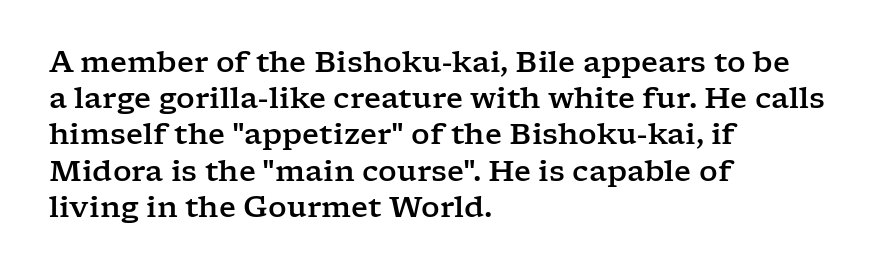
The image shows 29 px wide serif type, upright; set left-aligned, normal line spacing (1.25x), normal letter spacing, not underlined; low stroke contrast and a medium x-height.
